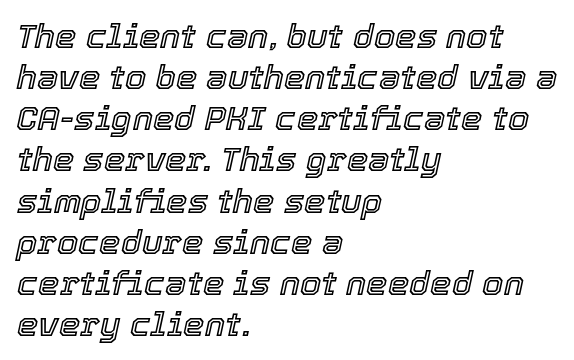
The image shows 34 px text type, italic (leaning right); set left-aligned, line spacing 1.21x, normal letter spacing, not underlined; a medium x-height.
